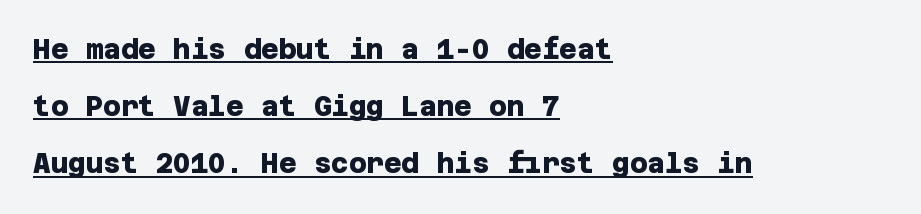
Q: Is the text bold? A: Yes.
Q: Is the text underlined? A: Yes.
Q: How is the paragraph aligned? A: Left-aligned.
Q: Is the spacing between letters normal or unusually wide? A: Normal.
Q: Is the spacing between lines tight, normal or loose? A: Loose.
